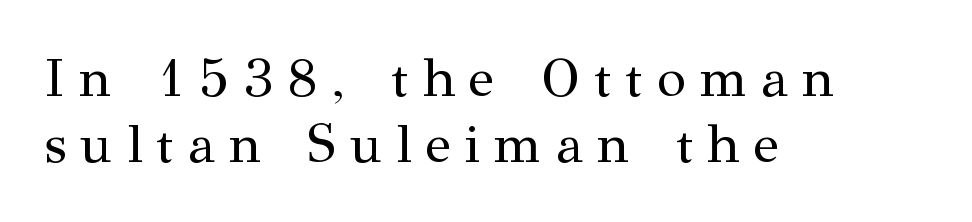
Proportional: the letters do not fall into vertical columns. Is this a heavy cut? Hardly; it is regular or lighter. Check the space under the baseline: it is left empty. Substantial extra tracking has been applied to these lines.
